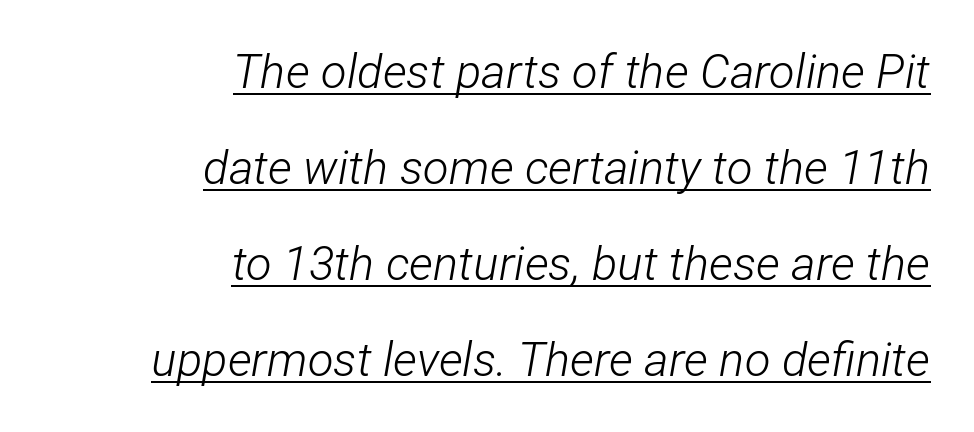
{"italic": "yes", "lean": "right", "slant_degrees": 12, "bold": "no", "weight": "light", "width": "condensed", "stroke_contrast": "low", "x_height": "medium", "monospaced": "no", "underline": "yes", "align": "right", "line_spacing": "loose", "line_spacing_ratio": 2.04, "letter_spacing": "normal", "letter_spacing_em": 0.0, "glyph_px": 47}
